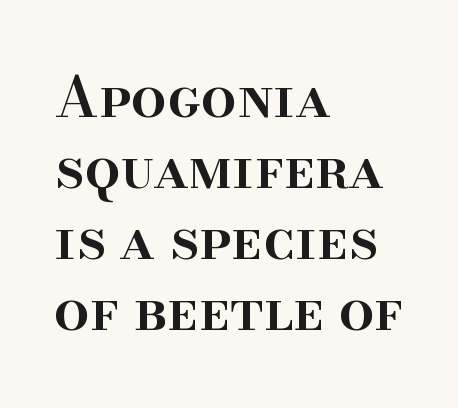
No word sits above an underline. Here the designer chose a conventional face with non-uniform glyph widths. The face used here is rendered with its standard letterfit. A typesetter would call this leading conventional body-copy spacing. Typeset ragged right — the left edge is the straight one. This is serif lettering, the kind often seen in printed books.
